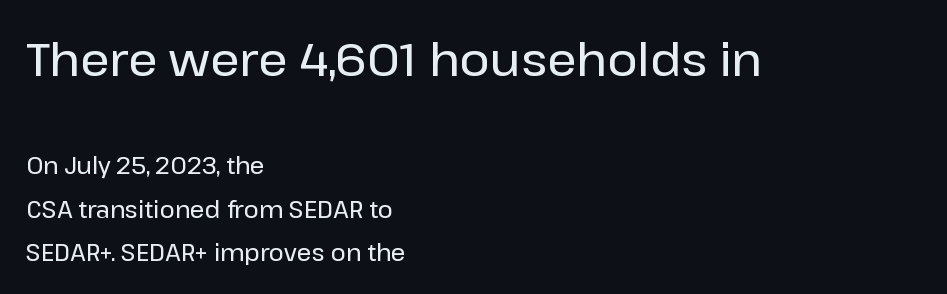
{"serif": "no", "italic": "no", "width": "normal", "stroke_contrast": "low", "x_height": "medium", "monospaced": "no", "underline": "no", "align": "left", "line_spacing_ratio": 1.88, "letter_spacing": "normal", "letter_spacing_em": 0.0, "larger_block": "first", "size_ratio": 2.0, "glyph_px": 46}
